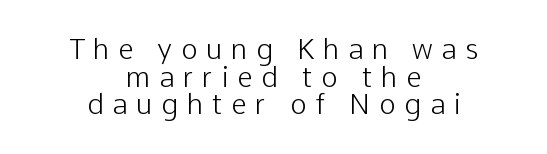
Q: Is the text bold? A: No.
Q: Is the text italic (slanted)? A: No, it is upright.
Q: Is the typeface a serif or a sans-serif typeface? A: Sans-serif.
Q: Is the text underlined? A: No.
Q: How is the paragraph aligned? A: Centered.
Q: Is the spacing between letters normal or unusually wide? A: Unusually wide.
Q: Is the spacing between lines tight, normal or loose? A: Tight.
Q: Width (condensed, normal, or wide)? A: Normal.
Q: Stroke contrast? A: Low.
Q: x-height? A: Medium.
Q: Monospaced? A: No.
